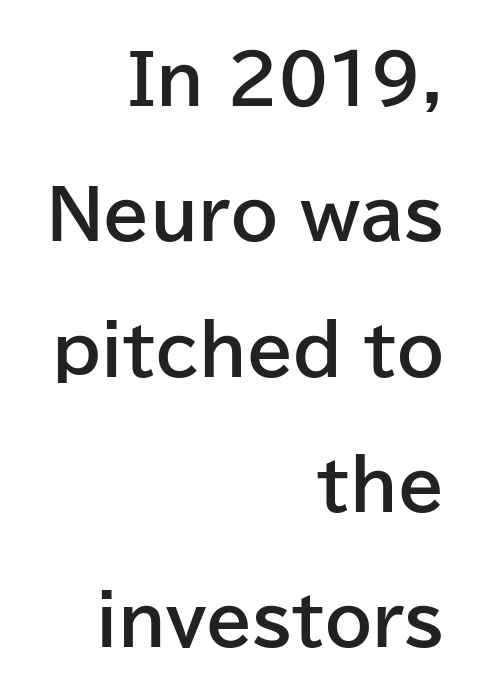
The image shows 67 px bold sans-serif type, upright; set right-aligned, loose line spacing (2.02x), normal letter spacing, not underlined; low stroke contrast and a medium x-height.
